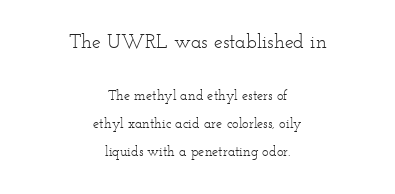
Q: Is the text bold? A: No.
Q: Is the text italic (slanted)? A: No, it is upright.
Q: Is the text underlined? A: No.
Q: How is the paragraph aligned? A: Centered.
Q: Is the spacing between letters normal or unusually wide? A: Normal.
Q: Is the spacing between lines tight, normal or loose? A: Loose.
Q: Which block of text is set in a larger size, the first (top) or the second (bottom)? A: The first (top) one.
